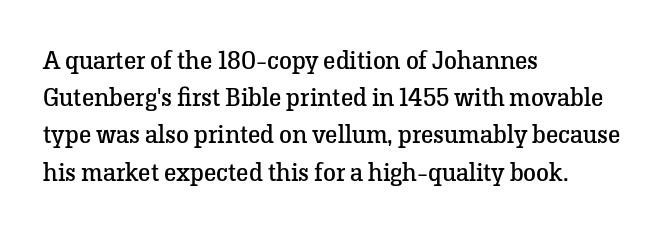
Q: Is the text bold? A: No.
Q: Is the text italic (slanted)? A: No, it is upright.
Q: Is the text underlined? A: No.
Q: How is the paragraph aligned? A: Left-aligned.
Q: Is the spacing between letters normal or unusually wide? A: Normal.
Q: Is the spacing between lines tight, normal or loose? A: Normal.
